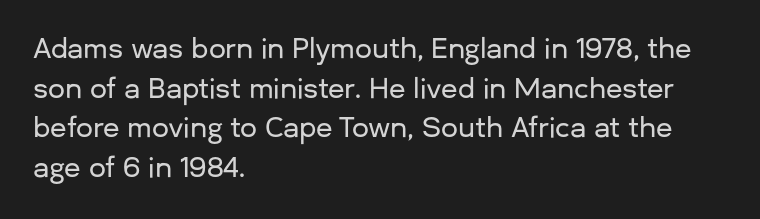
Q: Is the text italic (slanted)? A: No, it is upright.
Q: Is the text underlined? A: No.
Q: How is the paragraph aligned? A: Left-aligned.
Q: Is the spacing between letters normal or unusually wide? A: Normal.
Q: Is the spacing between lines tight, normal or loose? A: Normal.
